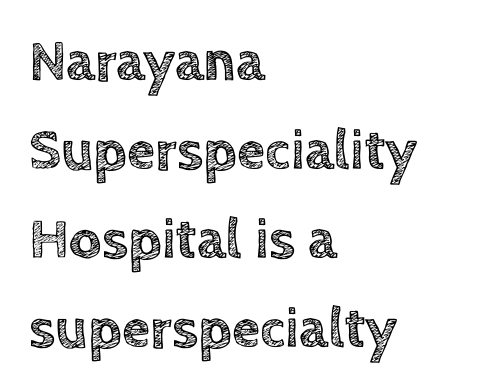
{"italic": "no", "width": "normal", "x_height": "large", "monospaced": "no", "underline": "no", "align": "left", "line_spacing": "normal", "line_spacing_ratio": 1.56, "letter_spacing": "normal", "letter_spacing_em": 0.0, "glyph_px": 57}
